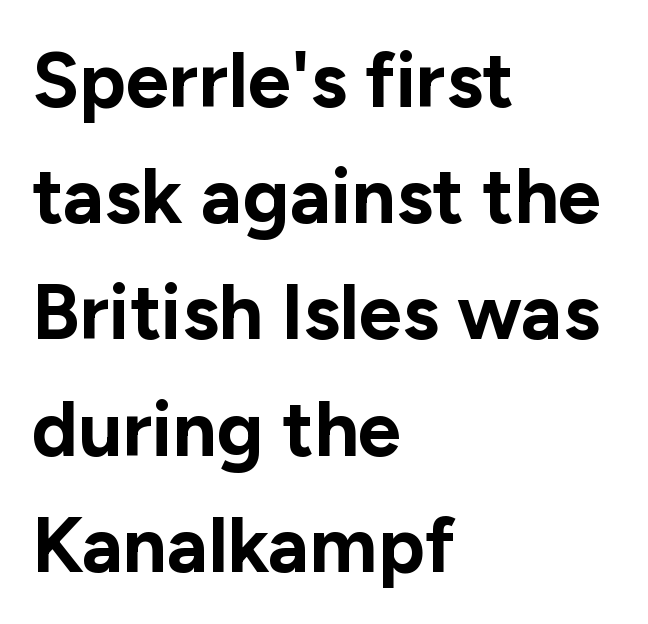
The image shows 78 px bold sans-serif type, upright; set left-aligned, normal line spacing (1.49x), normal letter spacing, not underlined; low stroke contrast and a medium x-height.
